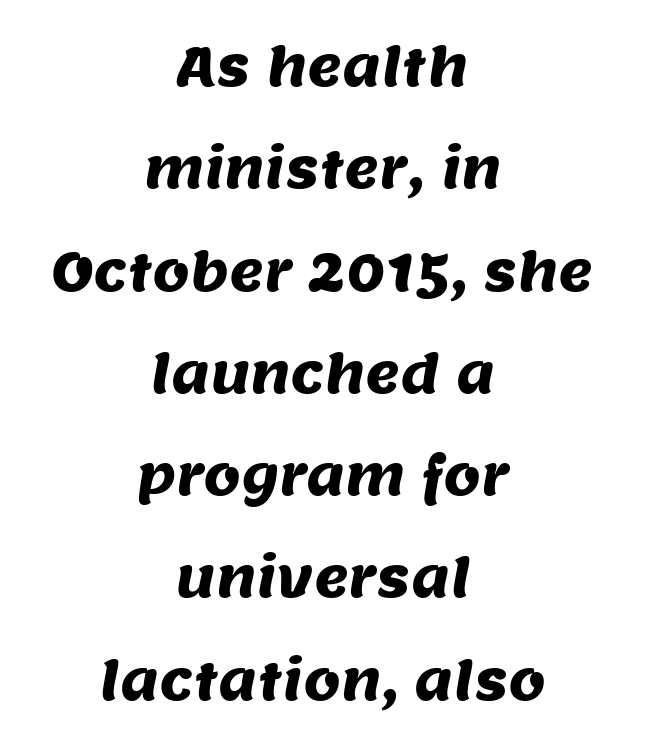
Q: Is the typeface a serif or a sans-serif typeface? A: Sans-serif.
Q: Is the text underlined? A: No.
Q: How is the paragraph aligned? A: Centered.
Q: Is the spacing between letters normal or unusually wide? A: Normal.
Q: Is the spacing between lines tight, normal or loose? A: Loose.
Q: Width (condensed, normal, or wide)? A: Normal.
Q: Stroke contrast? A: Medium.
Q: x-height? A: Large.
Q: Monospaced? A: No.
